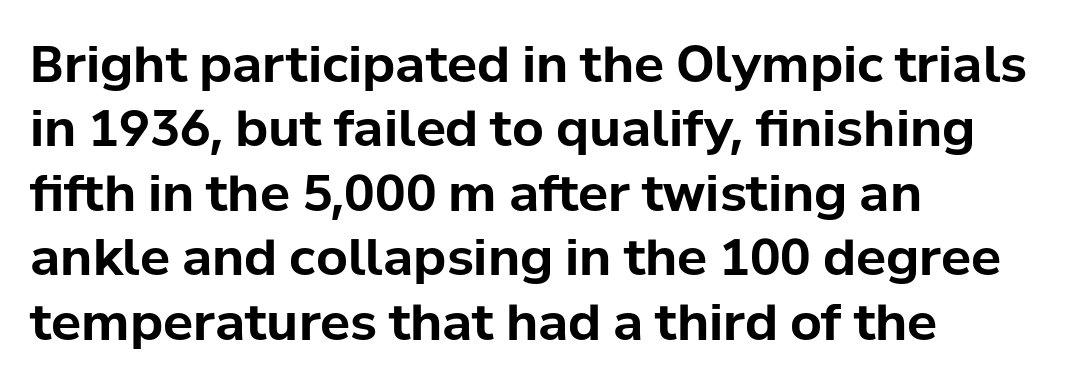
Left-aligned paragraph, ragged on the right. Is this a fixed-width face? No — the glyphs have proportional, varying widths. Nothing sits at the stroke ends, so this counts as sans-serif. Compared with typical body copy, the letter spacing here is the same. This is roman type, the default non-slanted kind.
